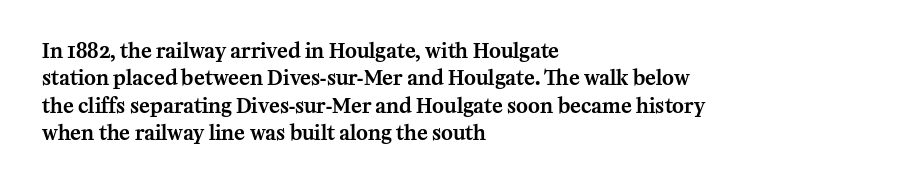
{"italic": "no", "underline": "no", "align": "left", "line_spacing": "normal", "line_spacing_ratio": 1.37, "letter_spacing": "normal", "letter_spacing_em": 0.0, "glyph_px": 20}
